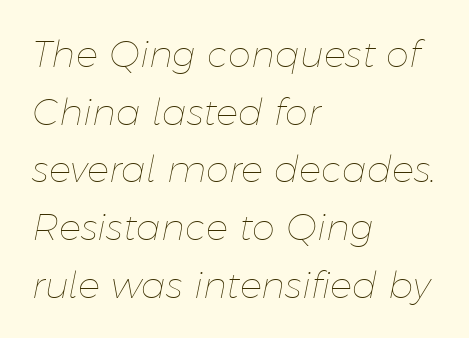
{"italic": "yes", "lean": "right", "slant_degrees": 11, "bold": "no", "weight": "thin", "width": "normal", "stroke_contrast": "low", "x_height": "medium", "monospaced": "no", "underline": "no", "align": "left", "line_spacing": "normal", "line_spacing_ratio": 1.56, "letter_spacing": "normal", "letter_spacing_em": 0.0, "glyph_px": 37}
